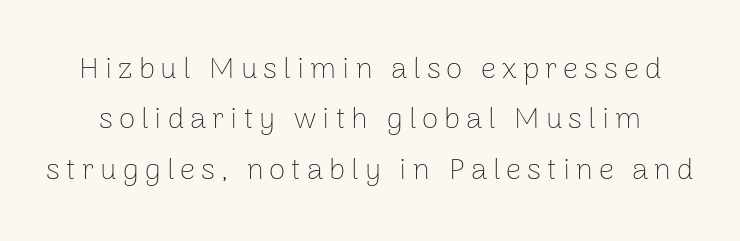
{"serif": "no", "italic": "no", "bold": "no", "weight": "thin", "width": "normal", "stroke_contrast": "low", "x_height": "medium", "monospaced": "no", "underline": "no", "line_spacing": "normal", "line_spacing_ratio": 1.68, "letter_spacing": "wide", "letter_spacing_em": 0.2, "glyph_px": 30}
